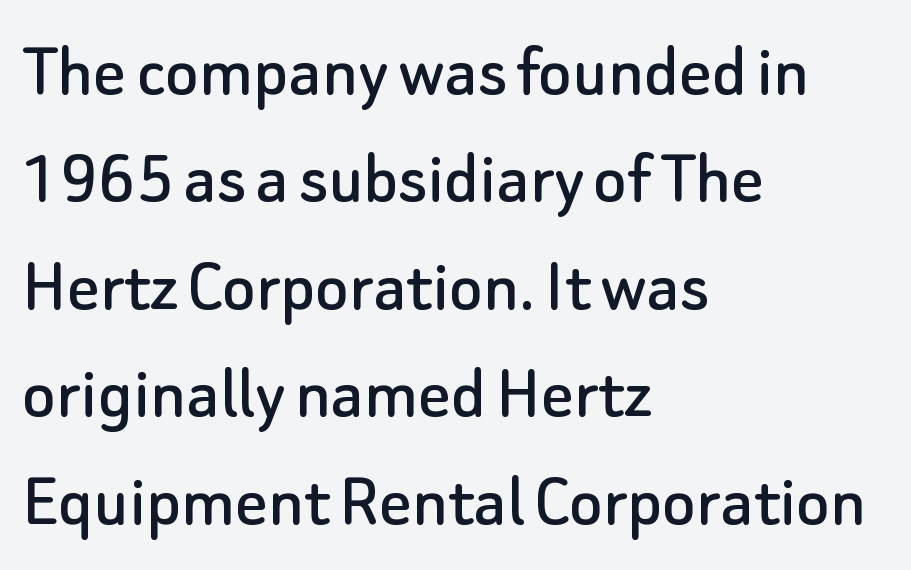
Q: Is the text italic (slanted)? A: No, it is upright.
Q: Is the typeface a serif or a sans-serif typeface? A: Sans-serif.
Q: Is the text underlined? A: No.
Q: How is the paragraph aligned? A: Left-aligned.
Q: Is the spacing between letters normal or unusually wide? A: Normal.
Q: Is the spacing between lines tight, normal or loose? A: Normal.
Q: Width (condensed, normal, or wide)? A: Normal.
Q: Stroke contrast? A: Low.
Q: x-height? A: Small.
Q: Monospaced? A: No.
